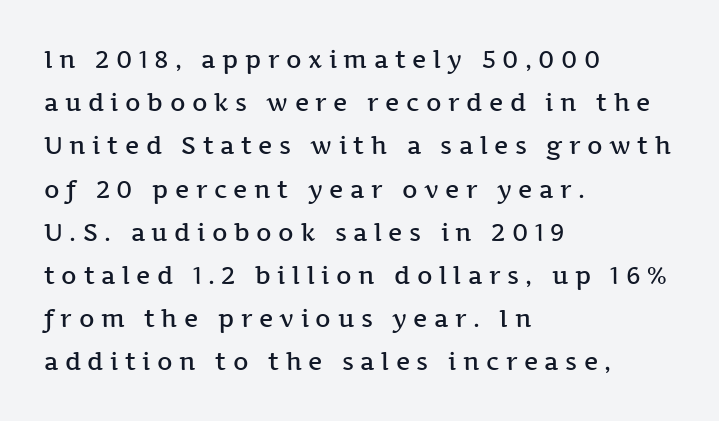
The image shows 24 px text type, upright; set left-aligned, line spacing 1.8x, unusually wide letter spacing (+0.27 em), not underlined.
